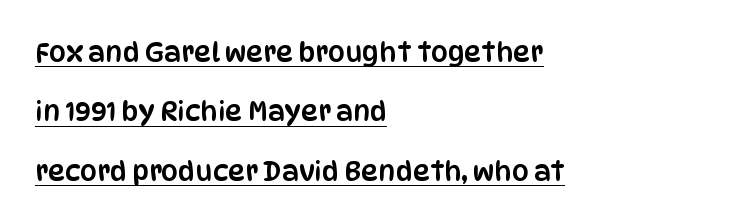
{"italic": "no", "underline": "yes", "align": "left", "line_spacing": "loose", "line_spacing_ratio": 2.2, "letter_spacing": "normal", "letter_spacing_em": 0.0, "glyph_px": 27}
